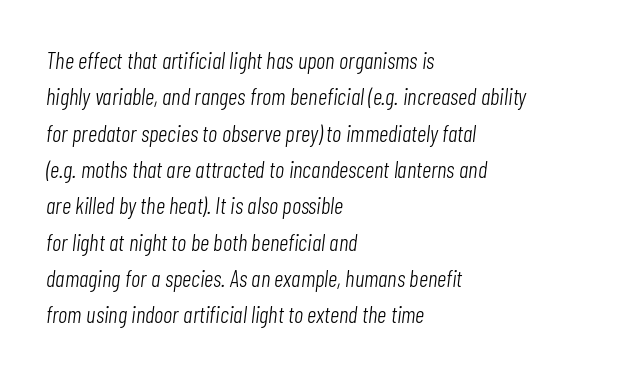
{"italic": "yes", "lean": "right", "slant_degrees": 7, "bold": "no", "underline": "no", "align": "left", "line_spacing": "normal", "line_spacing_ratio": 1.58, "letter_spacing": "normal", "letter_spacing_em": 0.0, "glyph_px": 23}
